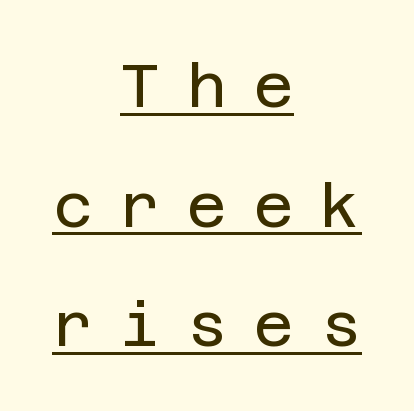
Q: Is the text bold? A: No.
Q: Is the text italic (slanted)? A: No, it is upright.
Q: Is the typeface a serif or a sans-serif typeface? A: Sans-serif.
Q: Is the text underlined? A: Yes.
Q: How is the paragraph aligned? A: Centered.
Q: Is the spacing between letters normal or unusually wide? A: Unusually wide.
Q: Is the spacing between lines tight, normal or loose? A: Loose.
Q: Width (condensed, normal, or wide)? A: Normal.
Q: Stroke contrast? A: Low.
Q: x-height? A: Large.
